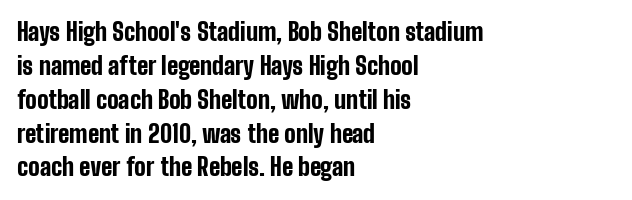
Check under the words: just untouched page. The lettering stays uniformly vertical, giving the passage a roman look. Does the weight exceed regular? Yes, all the way to bold. Leading: standard.
